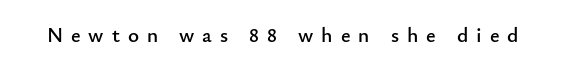
The gaps between neighbouring characters are conspicuously large. The space directly below the letters is spotless. The lettering holds an erect, upright posture throughout.
